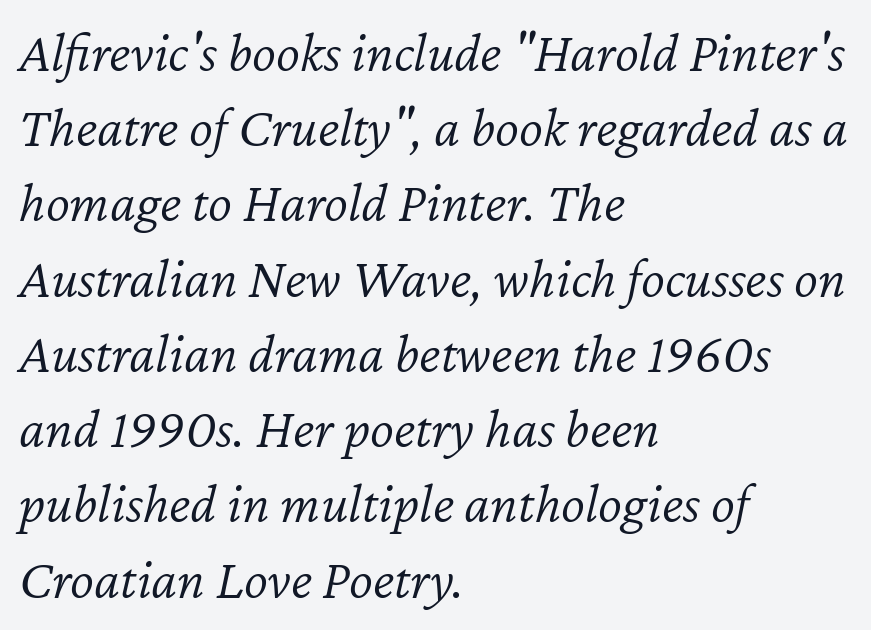
Q: Is the text bold? A: No.
Q: Is the text italic (slanted)? A: Yes, it leans right by about 12 degrees.
Q: Is the text underlined? A: No.
Q: How is the paragraph aligned? A: Left-aligned.
Q: Is the spacing between letters normal or unusually wide? A: Normal.
Q: Is the spacing between lines tight, normal or loose? A: Normal.
Q: Width (condensed, normal, or wide)? A: Normal.
Q: Stroke contrast? A: Low.
Q: x-height? A: Medium.
Q: Monospaced? A: No.
